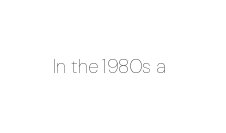
{"italic": "no", "bold": "no", "underline": "no", "letter_spacing": "normal", "letter_spacing_em": 0.0, "glyph_px": 20}
